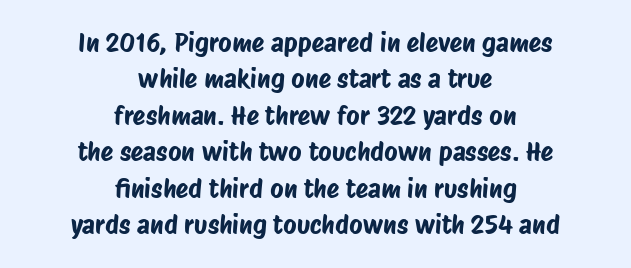
The image shows 26 px text type; set centered, normal line spacing (1.4x), normal letter spacing, not underlined.
